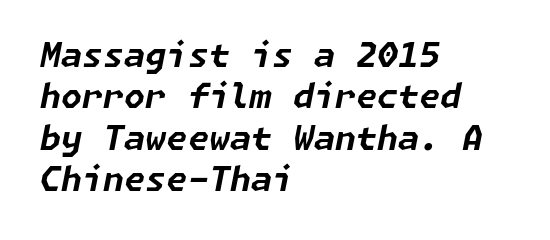
Q: Is the text bold? A: Yes.
Q: Is the text italic (slanted)? A: Yes, it leans right by about 11 degrees.
Q: Is the text underlined? A: No.
Q: How is the paragraph aligned? A: Left-aligned.
Q: Is the spacing between letters normal or unusually wide? A: Normal.
Q: Width (condensed, normal, or wide)? A: Normal.
Q: Stroke contrast? A: Low.
Q: x-height? A: Medium.
